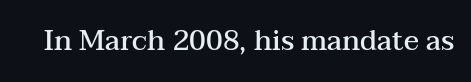
Q: Is the text bold? A: Semi-bold.
Q: Is the text italic (slanted)? A: No, it is upright.
Q: Is the typeface a serif or a sans-serif typeface? A: Serif.
Q: Is the text underlined? A: No.
Q: Is the spacing between letters normal or unusually wide? A: Normal.
Q: Width (condensed, normal, or wide)? A: Wide.
Q: Stroke contrast? A: Medium.
Q: x-height? A: Medium.
Q: Monospaced? A: No.
